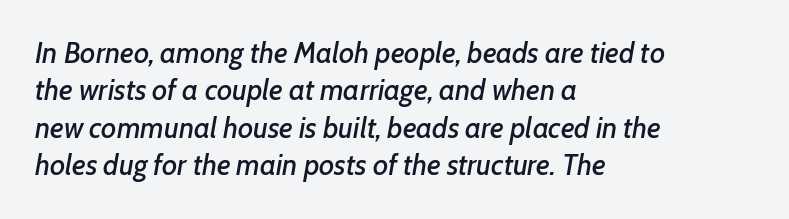
{"italic": "yes", "lean": "right", "slant_degrees": 7, "width": "normal", "stroke_contrast": "low", "x_height": "medium", "monospaced": "no", "underline": "no", "align": "left", "line_spacing": "normal", "line_spacing_ratio": 1.29, "letter_spacing": "normal", "letter_spacing_em": 0.0, "glyph_px": 29}
